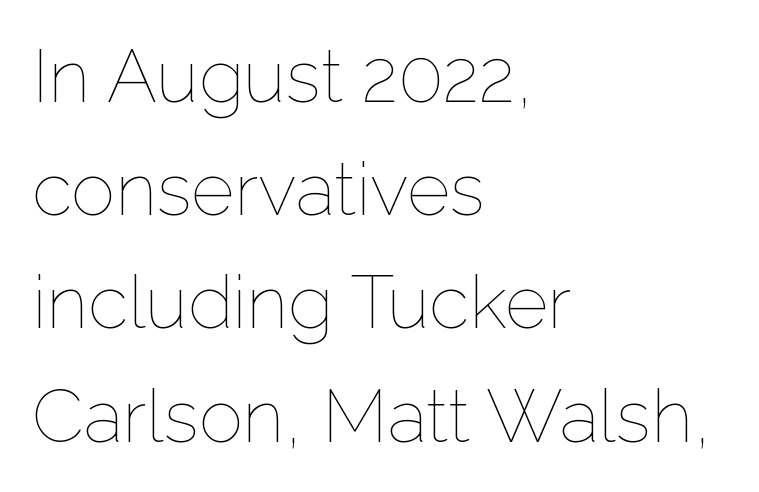
Q: Is the text bold? A: No.
Q: Is the text italic (slanted)? A: No, it is upright.
Q: Is the text underlined? A: No.
Q: How is the paragraph aligned? A: Left-aligned.
Q: Is the spacing between letters normal or unusually wide? A: Normal.
Q: Is the spacing between lines tight, normal or loose? A: Normal.
Q: Width (condensed, normal, or wide)? A: Normal.
Q: Stroke contrast? A: Low.
Q: x-height? A: Medium.
Q: Monospaced? A: No.
